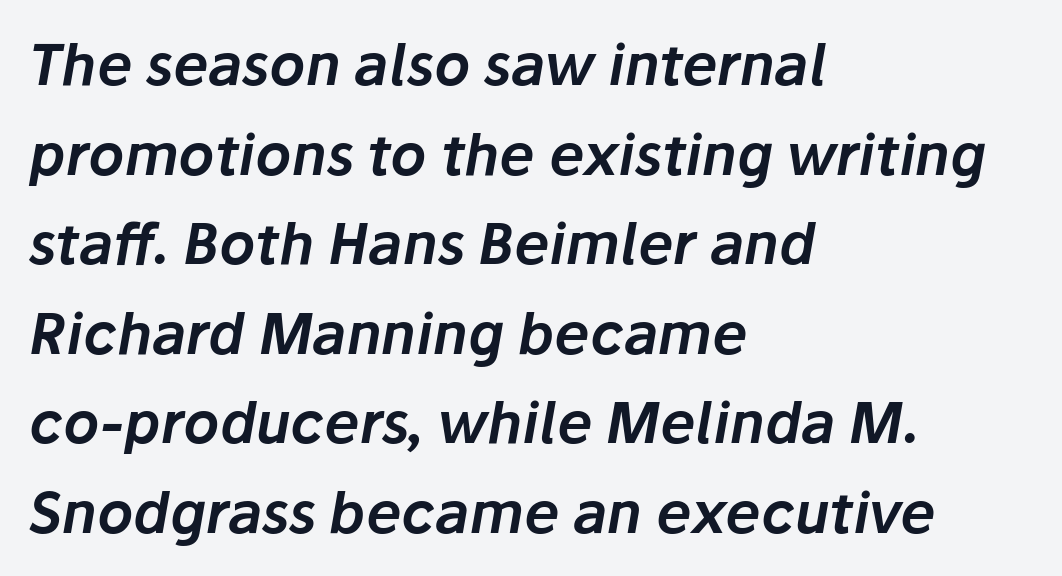
The image shows 56 px text type, italic (leaning right); set left-aligned, normal line spacing (1.6x), normal letter spacing, not underlined; low stroke contrast and a medium x-height.
